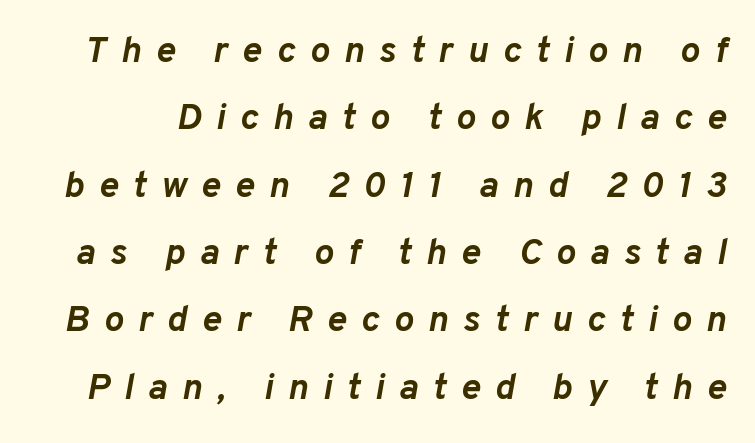
Each letter keeps its own natural width here, so spacing adapts to shape. Compared with an ordinary text face, these strokes are far heavier — a full bold. The space beneath each line is pristine and unruled. An italicized treatment has been applied to the whole sample.
